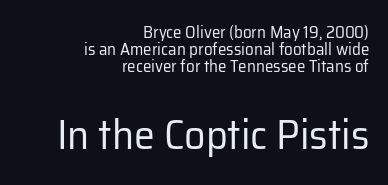
Q: Is the text bold? A: No.
Q: Is the text italic (slanted)? A: No, it is upright.
Q: Is the typeface a serif or a sans-serif typeface? A: Sans-serif.
Q: Is the text underlined? A: No.
Q: How is the paragraph aligned? A: Right-aligned.
Q: Is the spacing between letters normal or unusually wide? A: Normal.
Q: Is the spacing between lines tight, normal or loose? A: Tight.
Q: Which block of text is set in a larger size, the first (top) or the second (bottom)? A: The second (bottom) one.
Q: Width (condensed, normal, or wide)? A: Normal.
Q: Stroke contrast? A: Low.
Q: x-height? A: Medium.
Q: Monospaced? A: No.
